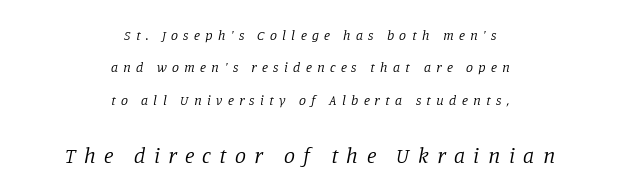
These lines were composed using italics. In terms of letterspacing, this is a distinctly airy, spread setting. Bold? No — there's no thickening of the strokes. Any mark beneath the type? The region is blank. Regarding leading, the lines here are spaced well apart.
